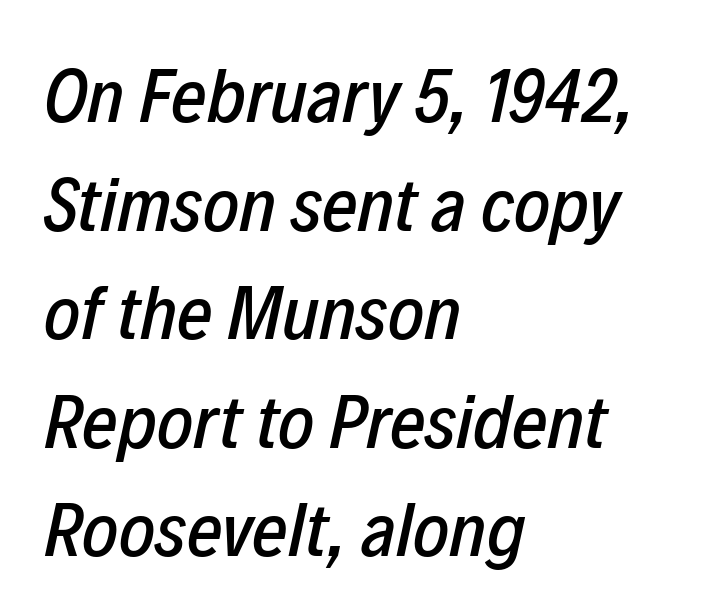
The image shows 77 px condensed type, italic (leaning right); set left-aligned, normal line spacing (1.41x), normal letter spacing, not underlined; low stroke contrast and a medium x-height.
